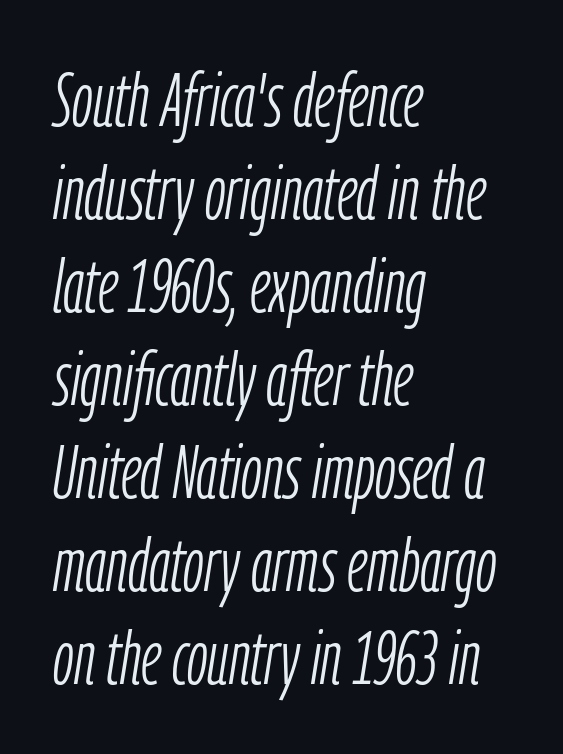
{"italic": "yes", "lean": "right", "slant_degrees": 9, "bold": "no", "weight": "light", "width": "condensed", "stroke_contrast": "low", "x_height": "medium", "monospaced": "no", "underline": "no", "align": "left", "line_spacing_ratio": 1.24, "letter_spacing": "normal", "letter_spacing_em": 0.0, "glyph_px": 75}
